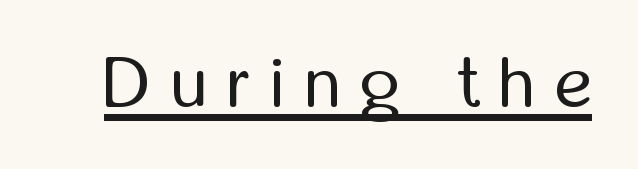
{"serif": "no", "italic": "no", "bold": "no", "weight": "regular", "width": "condensed", "stroke_contrast": "low", "x_height": "medium", "monospaced": "no", "underline": "yes", "letter_spacing": "wide", "letter_spacing_em": 0.28, "glyph_px": 71}
